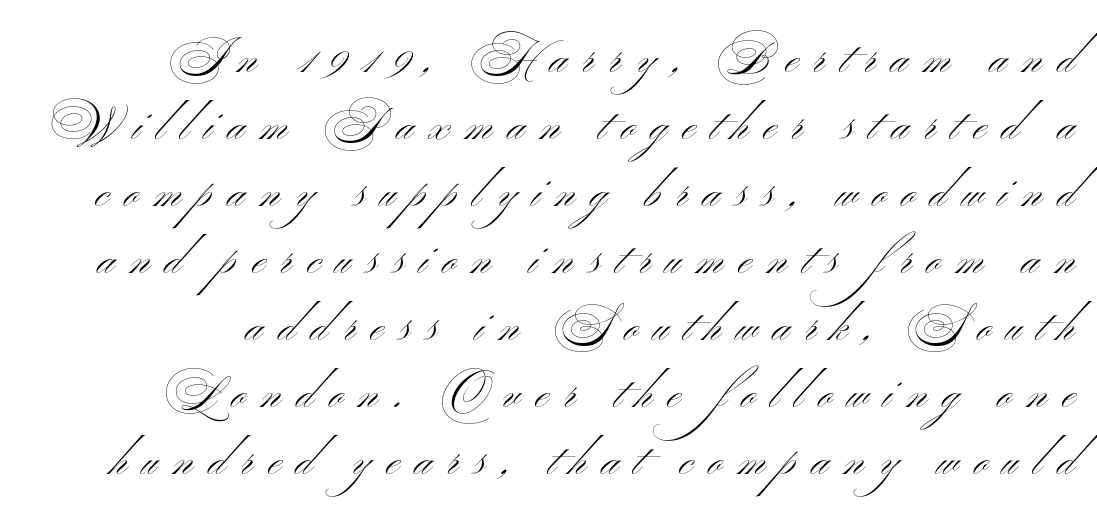
The image shows 45 px light, wide sans-serif type; set normal line spacing (1.49x), unusually wide letter spacing (+0.34 em), not underlined; medium stroke contrast and a small x-height.
